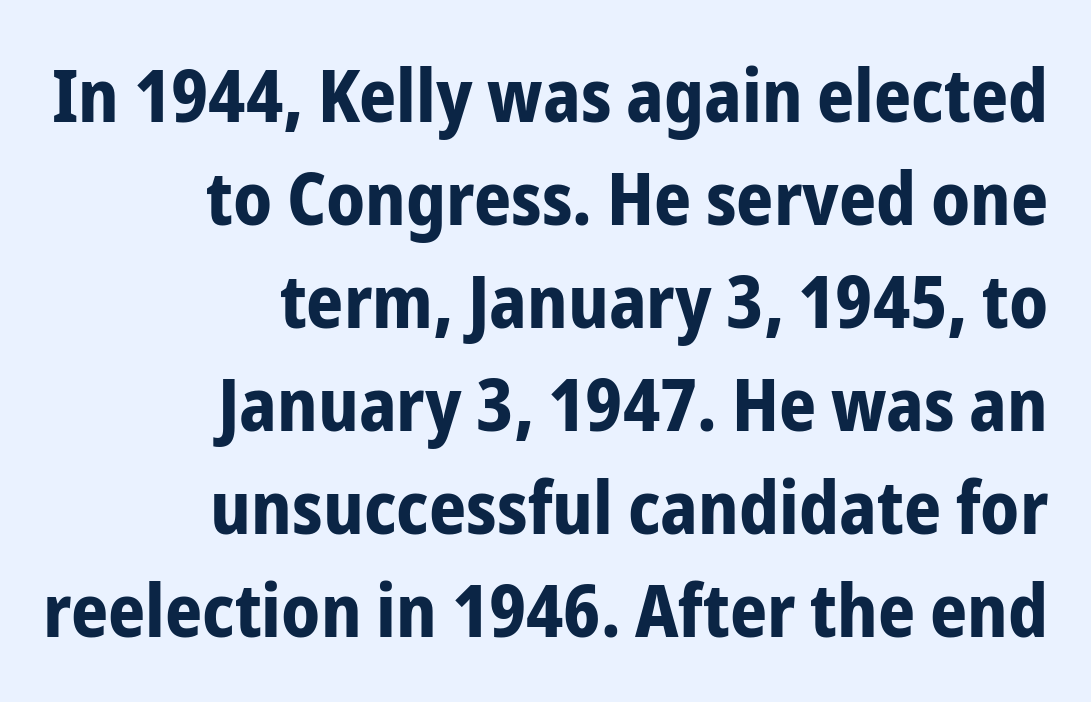
The image shows 73 px bold, condensed sans-serif type, upright; set right-aligned, normal line spacing (1.41x), normal letter spacing, not underlined; low stroke contrast and a medium x-height.
